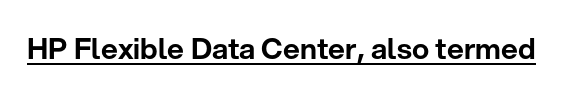
Q: Is the text italic (slanted)? A: No, it is upright.
Q: Is the typeface a serif or a sans-serif typeface? A: Sans-serif.
Q: Is the text underlined? A: Yes.
Q: Is the spacing between letters normal or unusually wide? A: Normal.
Q: Width (condensed, normal, or wide)? A: Normal.
Q: Stroke contrast? A: Low.
Q: x-height? A: Medium.
Q: Monospaced? A: No.
